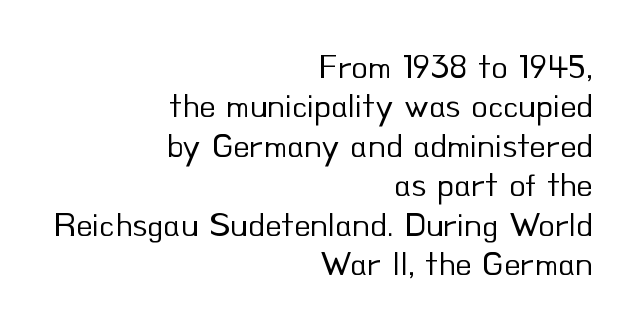
Q: Is the text bold? A: No.
Q: Is the text italic (slanted)? A: No, it is upright.
Q: Is the typeface a serif or a sans-serif typeface? A: Sans-serif.
Q: Is the text underlined? A: No.
Q: How is the paragraph aligned? A: Right-aligned.
Q: Is the spacing between letters normal or unusually wide? A: Normal.
Q: Width (condensed, normal, or wide)? A: Normal.
Q: Stroke contrast? A: Low.
Q: x-height? A: Small.
Q: Monospaced? A: No.
